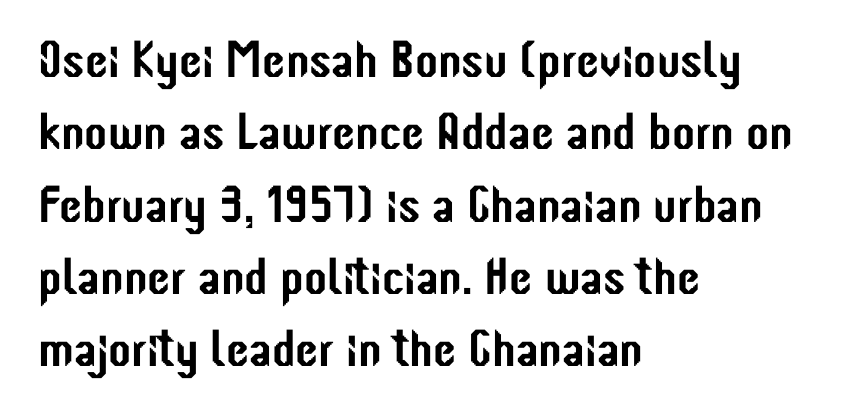
The image shows 52 px condensed sans-serif type, upright; set left-aligned, normal line spacing (1.39x), normal letter spacing, not underlined; low stroke contrast and a medium x-height.
